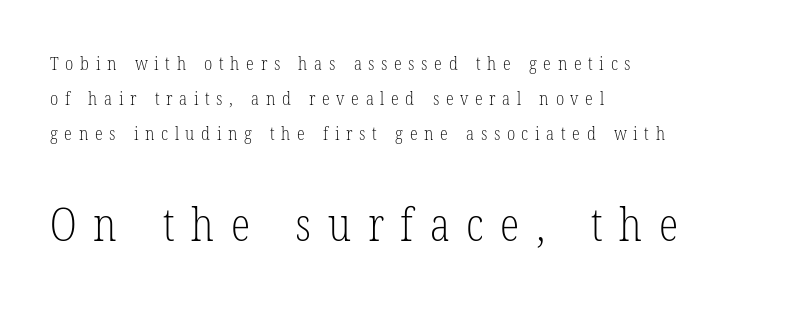
Vertical strokes here are truly vertical. The tracking jumps out immediately: characters are airy and widely separated. The specimen omits any rule beneath the text block's lines. Counters stay open thanks to moderate or lighter strokes. Check where the strokes stop: tiny serifs finish them off.
